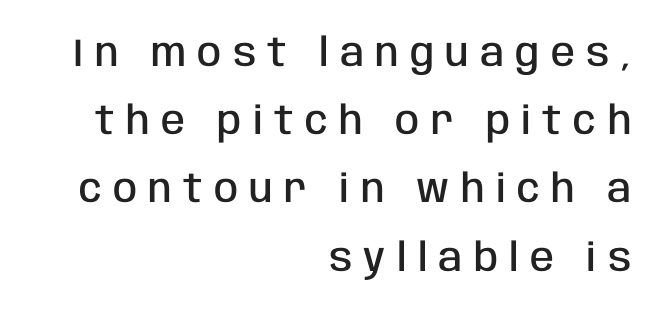
The image shows 39 px semibold, condensed sans-serif type, upright; set right-aligned, line spacing 1.75x, unusually wide letter spacing (+0.29 em), not underlined; low stroke contrast and a large x-height.
